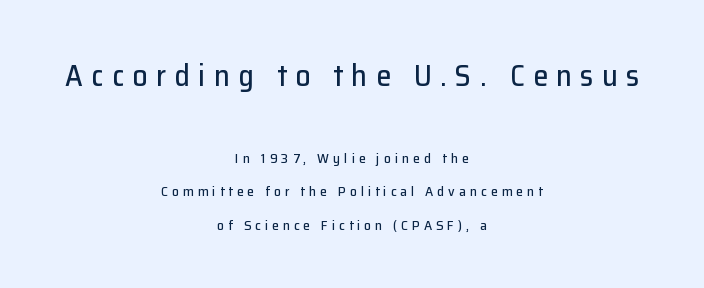
{"serif": "no", "italic": "no", "width": "normal", "stroke_contrast": "low", "x_height": "medium", "monospaced": "no", "underline": "no", "align": "center", "line_spacing": "loose", "line_spacing_ratio": 2.39, "letter_spacing": "wide", "letter_spacing_em": 0.28, "larger_block": "first", "size_ratio": 2.14, "glyph_px": 30}
